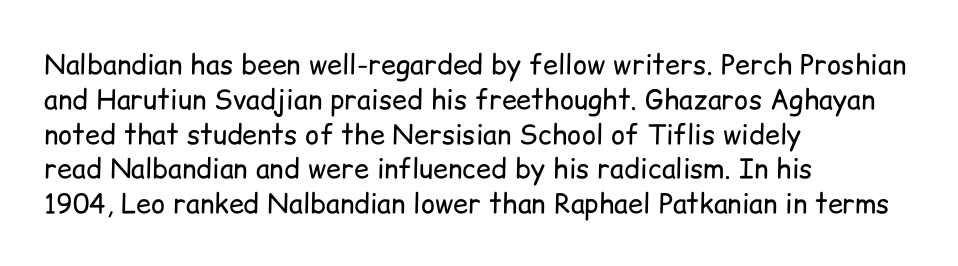
Q: Is the text bold? A: No.
Q: Is the text italic (slanted)? A: No, it is upright.
Q: Is the text underlined? A: No.
Q: How is the paragraph aligned? A: Left-aligned.
Q: Is the spacing between letters normal or unusually wide? A: Normal.
Q: Is the spacing between lines tight, normal or loose? A: Normal.
